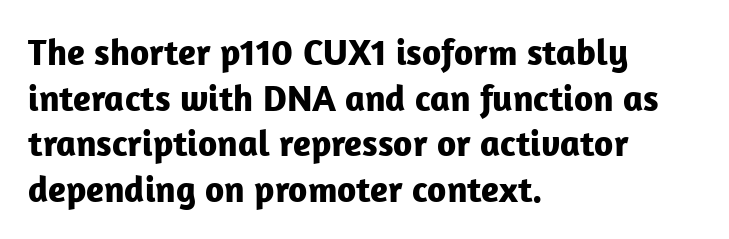
The image shows 37 px bold sans-serif type, upright; set left-aligned, line spacing 1.23x, normal letter spacing, not underlined; low stroke contrast and a medium x-height.
